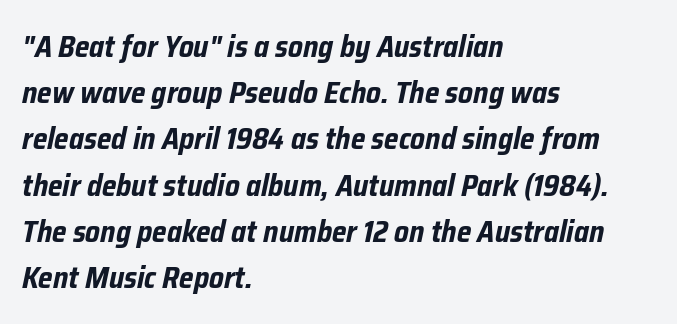
The image shows 30 px bold, condensed type, italic (leaning right); set left-aligned, normal line spacing (1.54x), normal letter spacing, not underlined; low stroke contrast and a medium x-height.
